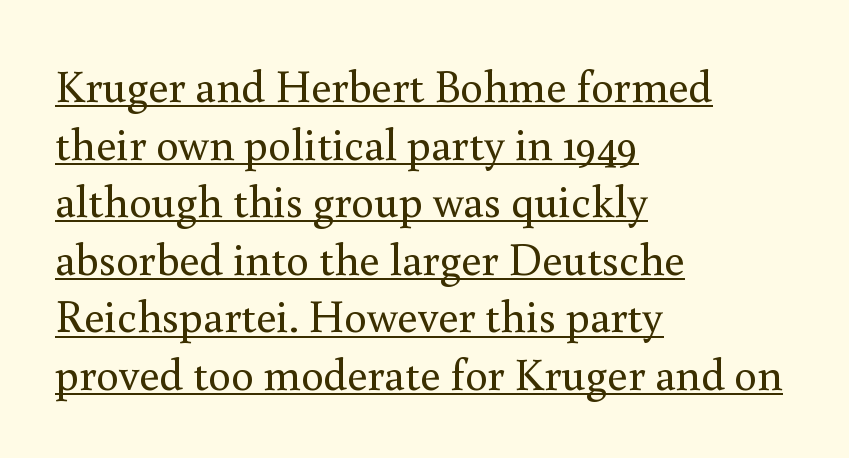
Q: Is the text bold? A: No.
Q: Is the text italic (slanted)? A: No, it is upright.
Q: Is the typeface a serif or a sans-serif typeface? A: Serif.
Q: Is the text underlined? A: Yes.
Q: How is the paragraph aligned? A: Left-aligned.
Q: Is the spacing between letters normal or unusually wide? A: Normal.
Q: Is the spacing between lines tight, normal or loose? A: Normal.
Q: Width (condensed, normal, or wide)? A: Normal.
Q: Stroke contrast? A: Medium.
Q: x-height? A: Small.
Q: Monospaced? A: No.
